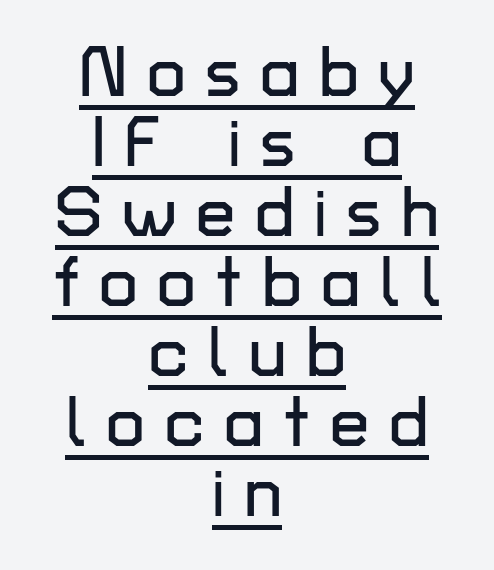
The image shows 70 px sans-serif type, upright; set centered, tight line spacing (1.0x), unusually wide letter spacing (+0.28 em), underlined; low stroke contrast and a medium x-height.
